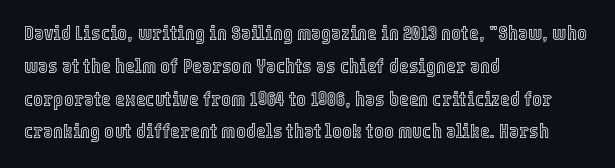
Whoever set this chose a conventional vertical rhythm. Quick note: not italic, upright. Only glyphs here, with clear space below each row. The horizontal fit of the characters is conventional and even. Notice how the passage keeps a crisp vertical edge on the left only.
